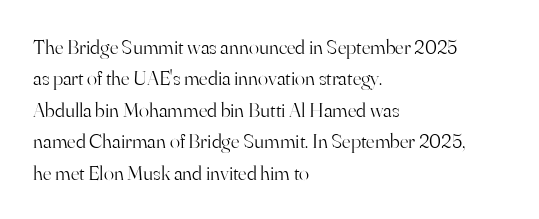
Each row of text sits above clean, open space. Italic? Not at all — the glyphs are vertical. Typeset ragged right — the left edge is the straight one. Each word holds together tightly as a unit, with standard inter-letter gaps. Interline gaps are of average width in this sample.
